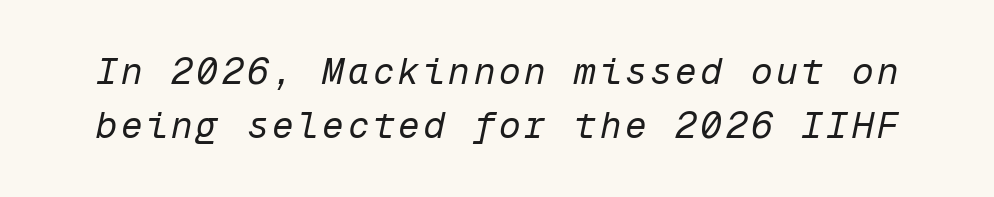
Q: Is the text bold? A: No.
Q: Is the text italic (slanted)? A: Yes, it leans right by about 12 degrees.
Q: Is the text underlined? A: No.
Q: Is the spacing between lines tight, normal or loose? A: Normal.
Q: Width (condensed, normal, or wide)? A: Normal.
Q: Stroke contrast? A: Low.
Q: x-height? A: Medium.
Q: Monospaced? A: Yes.
